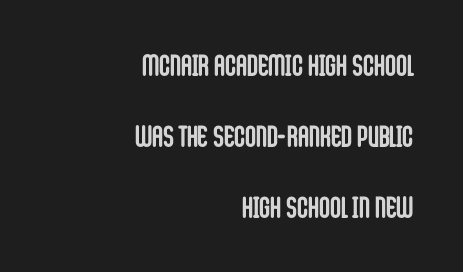
{"serif": "no", "italic": "no", "bold": "yes", "weight": "semibold", "width": "condensed", "stroke_contrast": "low", "x_height": "large", "monospaced": "no", "underline": "no", "align": "right", "line_spacing": "loose", "line_spacing_ratio": 2.37, "letter_spacing": "normal", "letter_spacing_em": 0.0, "glyph_px": 30}
